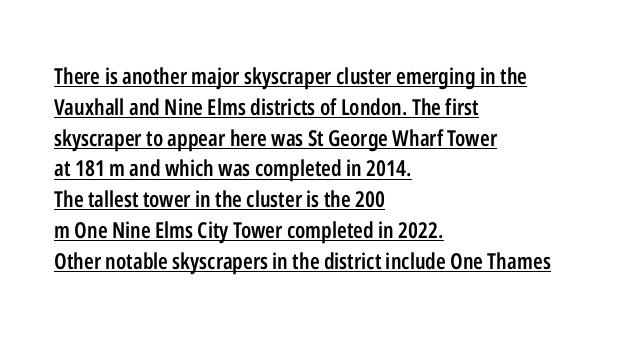
{"italic": "no", "bold": "semi", "underline": "yes", "align": "left", "line_spacing": "normal", "line_spacing_ratio": 1.4, "letter_spacing": "normal", "letter_spacing_em": 0.0, "glyph_px": 22}
